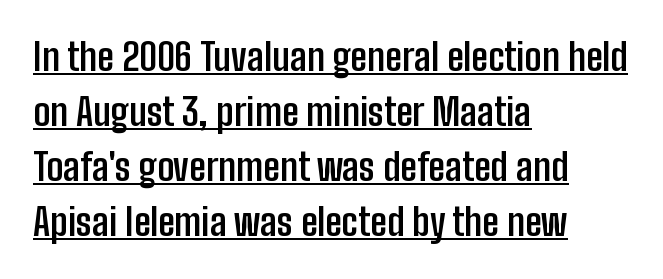
Q: Is the text bold? A: Yes.
Q: Is the text italic (slanted)? A: No, it is upright.
Q: Is the typeface a serif or a sans-serif typeface? A: Sans-serif.
Q: Is the text underlined? A: Yes.
Q: How is the paragraph aligned? A: Left-aligned.
Q: Is the spacing between letters normal or unusually wide? A: Normal.
Q: Is the spacing between lines tight, normal or loose? A: Normal.
Q: Width (condensed, normal, or wide)? A: Condensed.
Q: Stroke contrast? A: Low.
Q: x-height? A: Medium.
Q: Monospaced? A: No.
